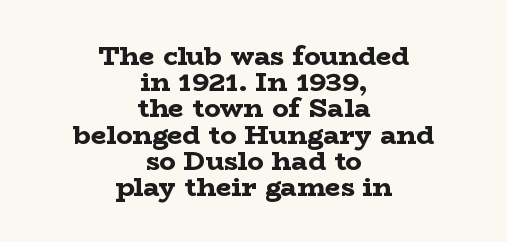
{"italic": "no", "bold": "yes", "underline": "no", "align": "center", "line_spacing": "tight", "line_spacing_ratio": 0.97, "letter_spacing": "normal", "letter_spacing_em": 0.0, "glyph_px": 27}
